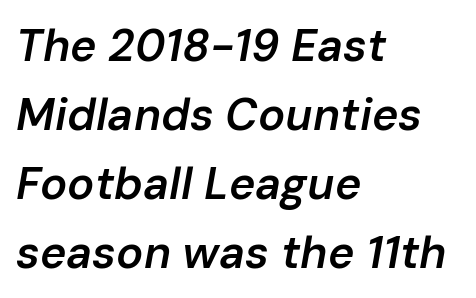
The image shows 45 px semibold type, italic (leaning right); set left-aligned, normal line spacing (1.53x), normal letter spacing, not underlined; low stroke contrast and a medium x-height.
